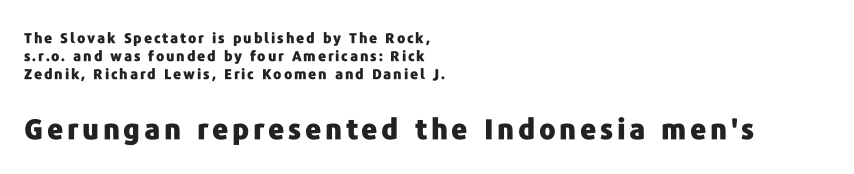
The image shows 28 px heavy sans-serif type, upright; set left-aligned, normal line spacing (1.29x), not underlined; the second (bottom) block is 2.0x larger; low stroke contrast and a medium x-height.
